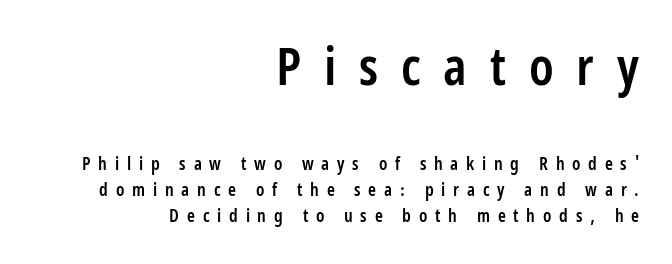
Q: Is the text bold? A: Semi-bold.
Q: Is the text italic (slanted)? A: No, it is upright.
Q: Is the typeface a serif or a sans-serif typeface? A: Sans-serif.
Q: Is the text underlined? A: No.
Q: How is the paragraph aligned? A: Right-aligned.
Q: Is the spacing between letters normal or unusually wide? A: Unusually wide.
Q: Is the spacing between lines tight, normal or loose? A: Normal.
Q: Which block of text is set in a larger size, the first (top) or the second (bottom)? A: The first (top) one.
Q: Width (condensed, normal, or wide)? A: Condensed.
Q: Stroke contrast? A: Low.
Q: x-height? A: Large.
Q: Monospaced? A: No.
